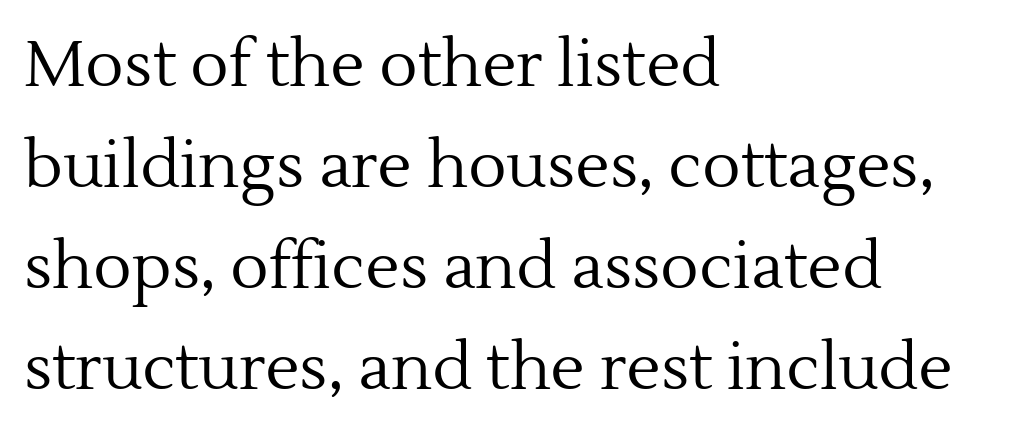
The passage shown is not underscored anywhere. Nobody touched the tracking dial on this one. The rendering uses natural spacing where letterforms have individual widths. In terms of letterform style, serifs are clearly present. The lettering stays uniformly vertical, giving the passage a roman look. Notice how descenders clear the ascenders below comfortably — that's standard leading.
